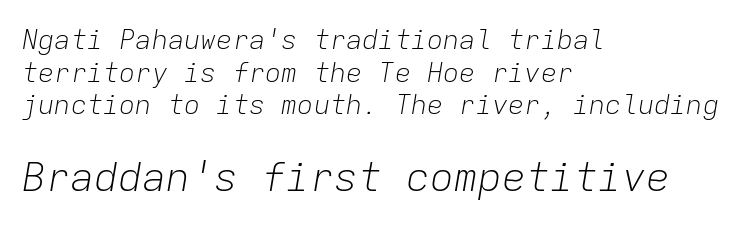
Q: Is the text bold? A: No.
Q: Is the text italic (slanted)? A: Yes, it leans right by about 9 degrees.
Q: Is the text underlined? A: No.
Q: How is the paragraph aligned? A: Left-aligned.
Q: Is the spacing between letters normal or unusually wide? A: Normal.
Q: Which block of text is set in a larger size, the first (top) or the second (bottom)? A: The second (bottom) one.
Q: Width (condensed, normal, or wide)? A: Normal.
Q: Stroke contrast? A: Low.
Q: x-height? A: Medium.
Q: Monospaced? A: Yes.
